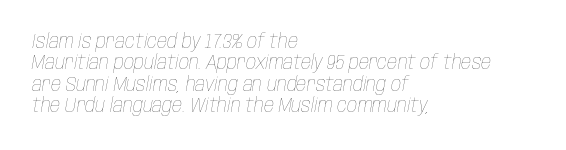
Weight class: somewhere from thin through regular. Any mark beneath the type? The region is blank. Looking at the ascenders, they clearly lean. Which margin do the lines hug? The left one — the right edge is uneven. How are the letters spaced? Ordinarily, with no added tracking.
